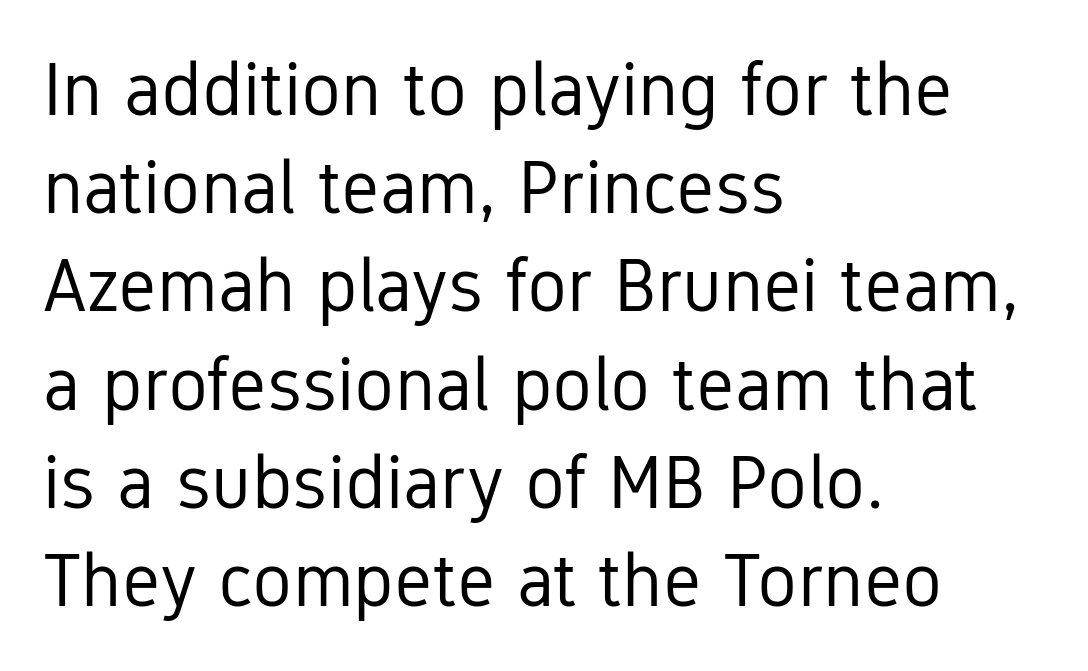
The image shows 75 px regular-weight, condensed sans-serif type, upright; set left-aligned, normal line spacing (1.31x), normal letter spacing, not underlined; low stroke contrast and a medium x-height.
